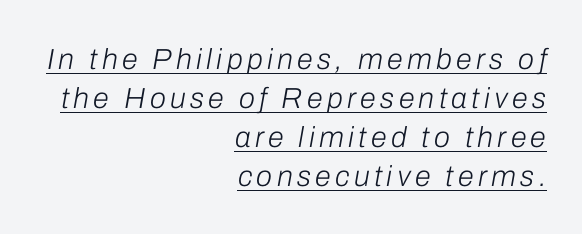
Q: Is the text bold? A: No.
Q: Is the text italic (slanted)? A: Yes, it leans right by about 10 degrees.
Q: Is the text underlined? A: Yes.
Q: How is the paragraph aligned? A: Right-aligned.
Q: Is the spacing between lines tight, normal or loose? A: Normal.
Q: Width (condensed, normal, or wide)? A: Normal.
Q: Stroke contrast? A: Low.
Q: x-height? A: Medium.
Q: Monospaced? A: No.
